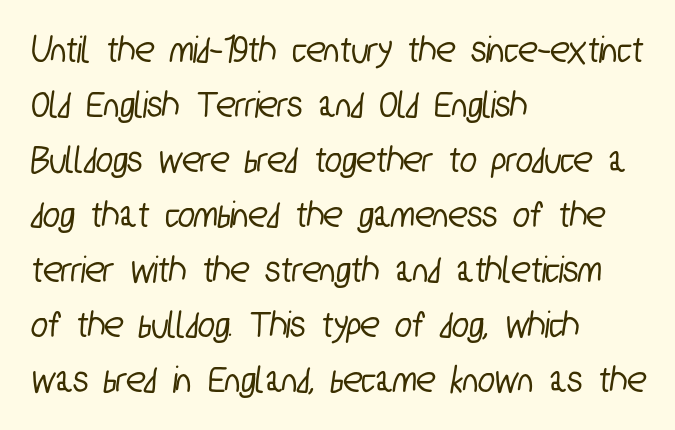
I'd call this a sans setting — the letters go barefoot. The letters advance in unequal steps, a hallmark of proportional type. Which margin do the lines hug? The left one — the right edge is uneven. Descender tails drop into unmarked territory. The line texture is even and compact thanks to regular tracking. Students, observe: this is what conventionally led text looks like.
